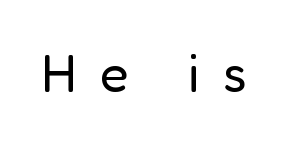
{"serif": "no", "italic": "no", "bold": "no", "weight": "regular", "width": "normal", "stroke_contrast": "low", "x_height": "medium", "monospaced": "no", "underline": "no", "letter_spacing": "wide", "letter_spacing_em": 0.45, "glyph_px": 52}
